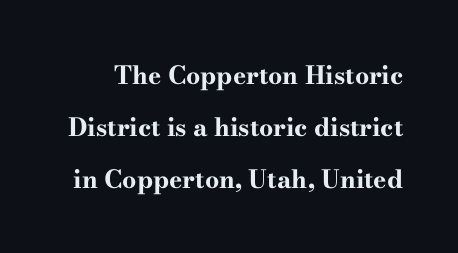
The image shows 25 px bold type, upright; set loose line spacing (2.08x), normal letter spacing, not underlined.
